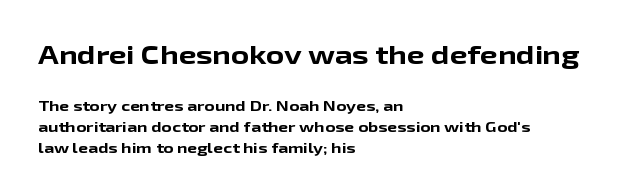
Size contrast runs from large at the top to small at the bottom. Notice how the passage keeps a crisp vertical edge on the left only. These lines were composed using upright roman letters. Is the type bold? Yes — the strokes are clearly thick and heavy. Evenly set lines give the paragraph a standard silhouette.
